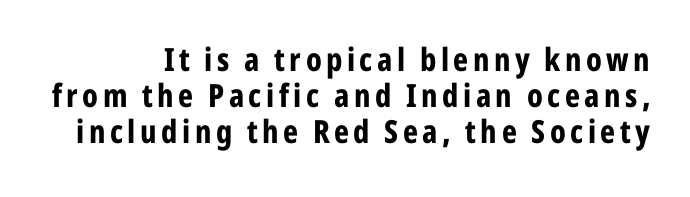
A typesetter would call this proportional, since set widths differ per character. This is sans-serif lettering, the kind often seen on screens and signage. Honestly, the rows look squashed on top of each other. Strokes here are thick enough to call this a true bold. When letters stand straight like this, we call the style roman or upright.
